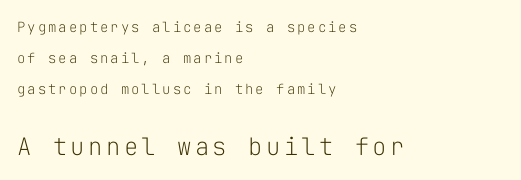
Q: Is the text bold? A: No.
Q: Is the text italic (slanted)? A: No, it is upright.
Q: Is the text underlined? A: No.
Q: How is the paragraph aligned? A: Left-aligned.
Q: Is the spacing between lines tight, normal or loose? A: Loose.
Q: Which block of text is set in a larger size, the first (top) or the second (bottom)? A: The second (bottom) one.
